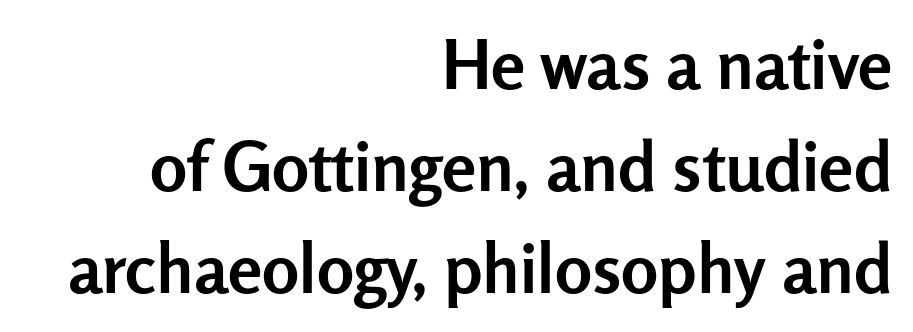
Q: Is the text bold? A: Yes.
Q: Is the text italic (slanted)? A: No, it is upright.
Q: Is the typeface a serif or a sans-serif typeface? A: Sans-serif.
Q: Is the text underlined? A: No.
Q: How is the paragraph aligned? A: Right-aligned.
Q: Is the spacing between letters normal or unusually wide? A: Normal.
Q: Is the spacing between lines tight, normal or loose? A: Normal.
Q: Width (condensed, normal, or wide)? A: Normal.
Q: Stroke contrast? A: Low.
Q: x-height? A: Medium.
Q: Monospaced? A: No.
